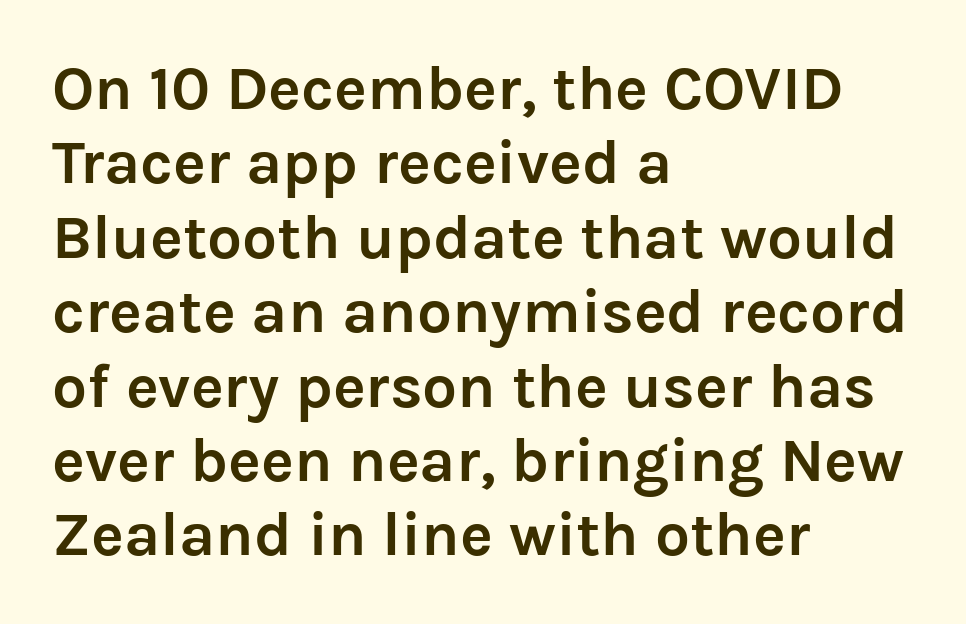
The image shows 62 px semibold sans-serif type, upright; set left-aligned, line spacing 1.2x, normal letter spacing, not underlined; low stroke contrast and a medium x-height.
